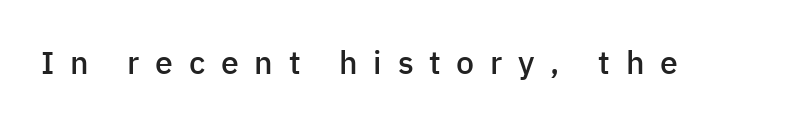
Letterform terminals end flat and unadorned throughout the passage. Look at the tracking — it's clearly loosened, letters drifting apart. You could not count columns in this text — the font is proportionally spaced. The sample has been set in demibold, a notch under bold.
